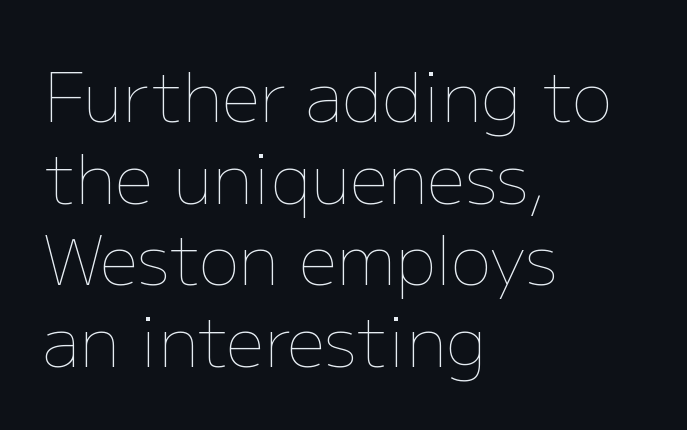
You could call the tracking neutral — neither tight nor loose. It's the straight-up-and-down kind of type. Check under the words: just untouched page. Leftover space on each line is placed entirely after the last word. Spacing verdict: proportional, widths tailored to each character.
